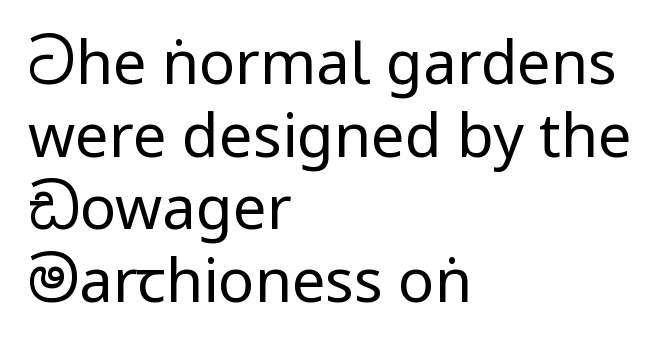
{"serif": "no", "italic": "no", "bold": "no", "weight": "regular", "width": "condensed", "stroke_contrast": "low", "underline": "no", "align": "left", "line_spacing_ratio": 1.21, "letter_spacing": "normal", "letter_spacing_em": 0.0, "glyph_px": 60}
